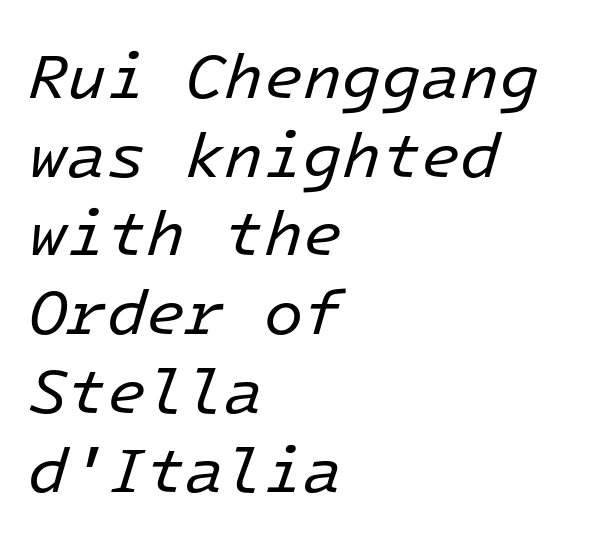
The image shows 64 px regular-weight type, italic (leaning right), monospaced; set left-aligned, line spacing 1.23x, normal letter spacing, not underlined; low stroke contrast and a medium x-height.
